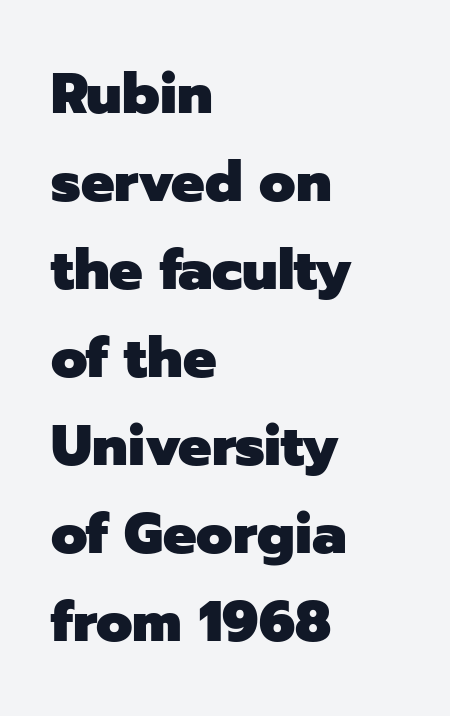
The baseline area is clear. Character widths vary here, with narrow letters taking less room than wide ones. Line starts are locked; line ends wander. I'd call this a sans setting — the letters go barefoot. The leading is moderate, giving the passage an even texture. Caption: bold face, heavy strokes.
